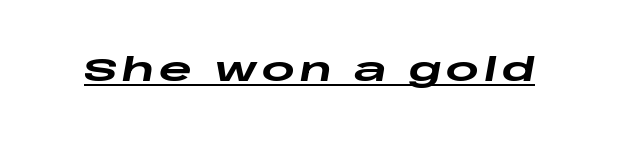
{"italic": "yes", "lean": "right", "slant_degrees": 10, "bold": "yes", "weight": "heavy", "width": "wide", "stroke_contrast": "low", "x_height": "large", "monospaced": "no", "underline": "yes", "glyph_px": 32}
